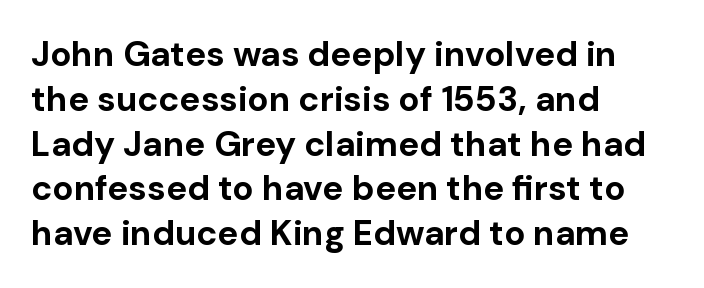
The image shows 35 px bold sans-serif type, upright; set left-aligned, normal line spacing (1.28x), normal letter spacing, not underlined; low stroke contrast and a medium x-height.
